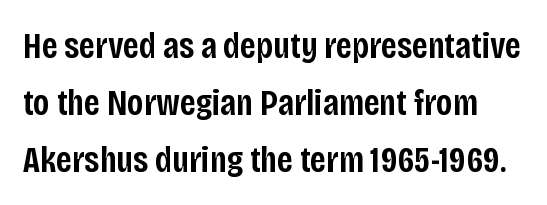
{"serif": "no", "italic": "no", "bold": "semi", "weight": "semibold", "width": "condensed", "stroke_contrast": "low", "x_height": "large", "monospaced": "no", "underline": "no", "line_spacing": "normal", "line_spacing_ratio": 1.54, "letter_spacing": "normal", "letter_spacing_em": 0.0, "glyph_px": 37}
